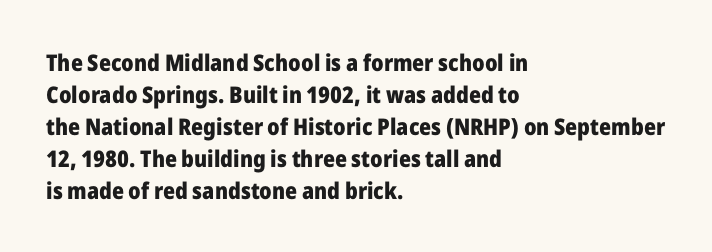
Compared with typical paragraphs, the rows here are spaced about the same. In terms of posture, this sample is upright. You'd pick this weight for a headline — it's a proper bold. Typeset ragged right — the left edge is the straight one.
